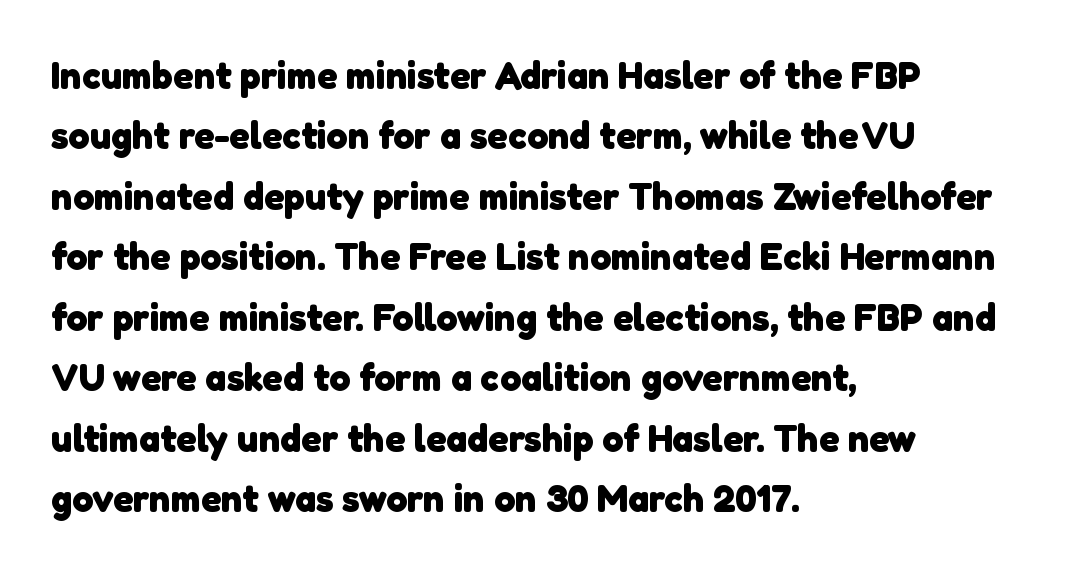
Q: Is the text bold? A: Yes.
Q: Is the typeface a serif or a sans-serif typeface? A: Sans-serif.
Q: Is the text underlined? A: No.
Q: How is the paragraph aligned? A: Left-aligned.
Q: Is the spacing between letters normal or unusually wide? A: Normal.
Q: Is the spacing between lines tight, normal or loose? A: Normal.
Q: Width (condensed, normal, or wide)? A: Normal.
Q: Stroke contrast? A: Low.
Q: x-height? A: Medium.
Q: Monospaced? A: No.
